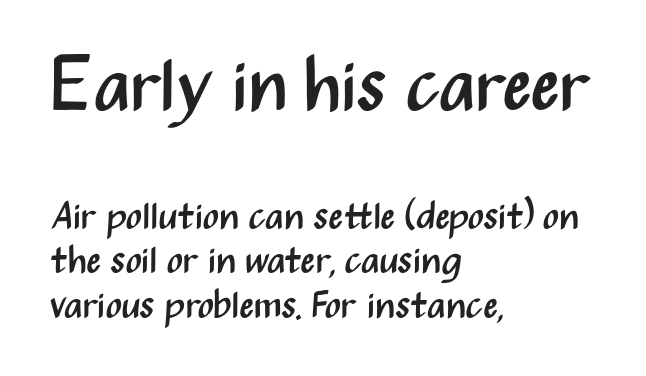
{"serif": "no", "italic": "no", "bold": "no", "weight": "regular", "width": "condensed", "stroke_contrast": "medium", "x_height": "medium", "monospaced": "no", "underline": "no", "align": "left", "line_spacing_ratio": 1.17, "letter_spacing": "normal", "letter_spacing_em": 0.0, "larger_block": "first", "size_ratio": 1.97, "glyph_px": 75}
